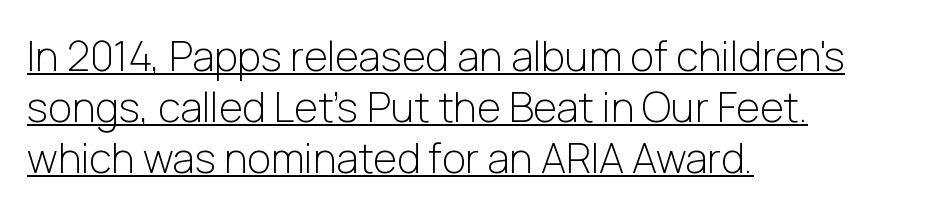
Q: Is the text bold? A: No.
Q: Is the text italic (slanted)? A: No, it is upright.
Q: Is the typeface a serif or a sans-serif typeface? A: Sans-serif.
Q: Is the text underlined? A: Yes.
Q: How is the paragraph aligned? A: Left-aligned.
Q: Is the spacing between letters normal or unusually wide? A: Normal.
Q: Is the spacing between lines tight, normal or loose? A: Normal.
Q: Width (condensed, normal, or wide)? A: Normal.
Q: Stroke contrast? A: Low.
Q: x-height? A: Medium.
Q: Monospaced? A: No.
